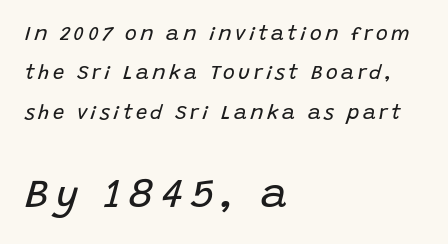
An italicized treatment has been applied to the whole sample. Has an underline been added? It has not. The letters advance in unequal steps, a hallmark of proportional type. Weight: in the light-to-regular range. Typeset ragged right — the left edge is the straight one.
